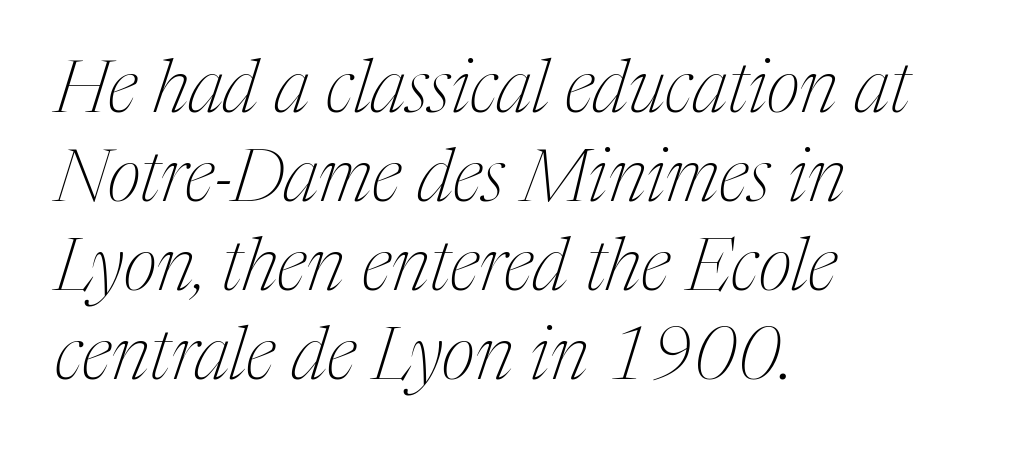
Q: Is the text bold? A: No.
Q: Is the text italic (slanted)? A: Yes, it leans right by about 17 degrees.
Q: Is the typeface a serif or a sans-serif typeface? A: Serif.
Q: Is the text underlined? A: No.
Q: How is the paragraph aligned? A: Left-aligned.
Q: Is the spacing between letters normal or unusually wide? A: Normal.
Q: Width (condensed, normal, or wide)? A: Condensed.
Q: Stroke contrast? A: Medium.
Q: x-height? A: Medium.
Q: Monospaced? A: No.
